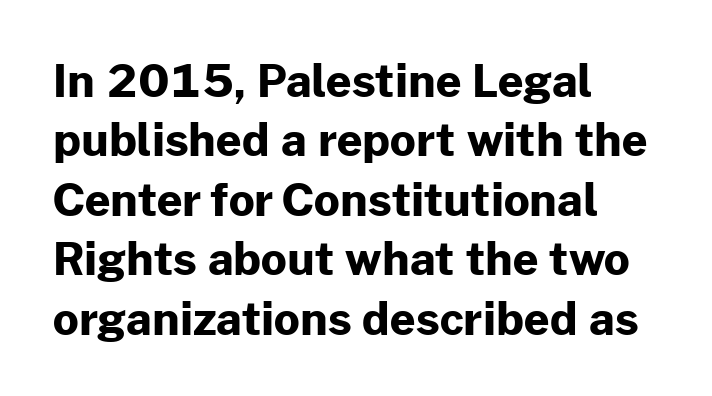
The image shows 45 px bold sans-serif type, upright; set left-aligned, normal line spacing (1.32x), normal letter spacing, not underlined; low stroke contrast and a medium x-height.
